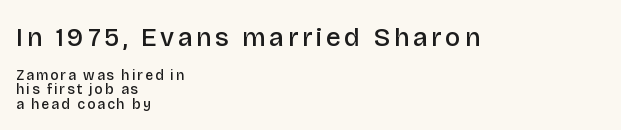
{"italic": "no", "bold": "semi", "underline": "no", "align": "left", "line_spacing": "tight", "line_spacing_ratio": 1.04, "larger_block": "first", "size_ratio": 1.86, "glyph_px": 26}
